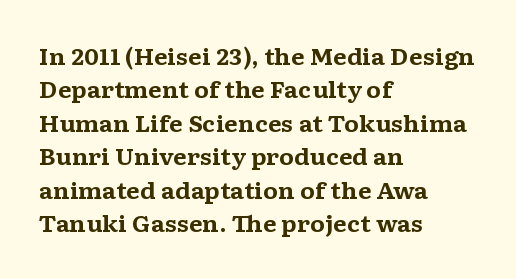
The strip under each line holds only bare page. Between one letter and the next there's only the usual sliver of space. Is there any slant? The stems are plumb. Plenty of ink on the page — the face is bold. Leading matches the norm, producing a regular column.
